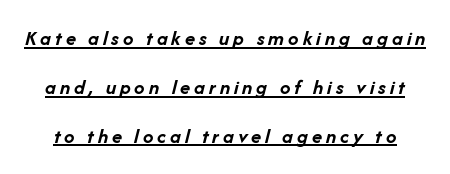
Q: Is the text bold? A: Yes.
Q: Is the text italic (slanted)? A: Yes, it leans right by about 14 degrees.
Q: Is the text underlined? A: Yes.
Q: Is the spacing between lines tight, normal or loose? A: Loose.
